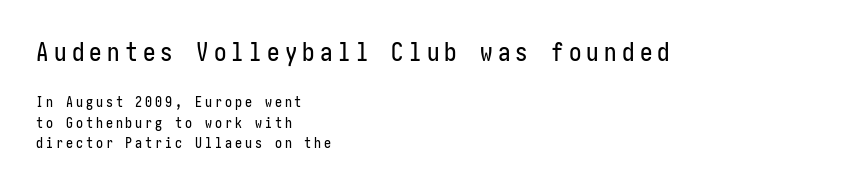
The image shows 25 px text type, upright; set left-aligned, normal line spacing (1.48x), unusually wide letter spacing (+0.21 em), not underlined; the first (top) block is 1.79x larger.
